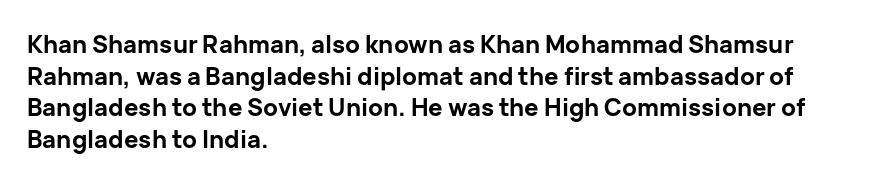
The image shows 24 px bold type, upright; set left-aligned, normal line spacing (1.32x), normal letter spacing, not underlined.
